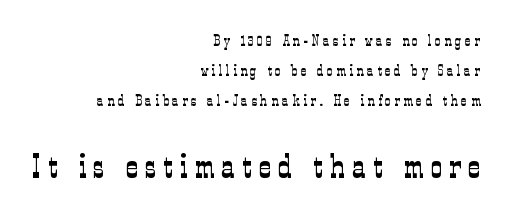
The image shows 33 px light, condensed serif type, upright; set right-aligned, line spacing 1.86x, unusually wide letter spacing (+0.22 em), not underlined; the second (bottom) block is 2.06x larger; low stroke contrast and a medium x-height.
